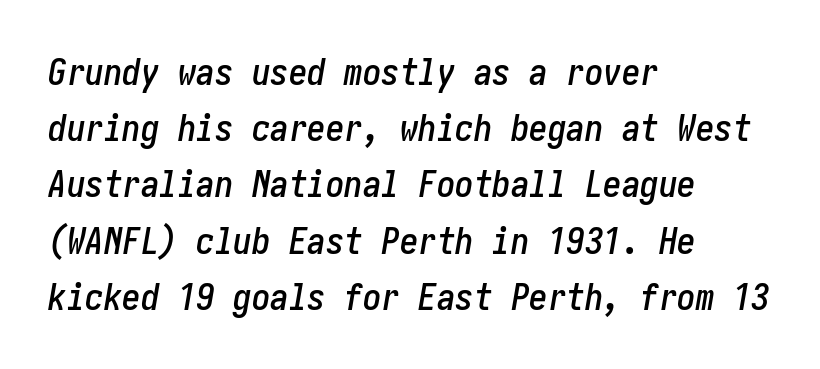
Q: Is the text italic (slanted)? A: Yes, it leans right by about 10 degrees.
Q: Is the text underlined? A: No.
Q: How is the paragraph aligned? A: Left-aligned.
Q: Is the spacing between letters normal or unusually wide? A: Normal.
Q: Is the spacing between lines tight, normal or loose? A: Normal.
Q: Width (condensed, normal, or wide)? A: Condensed.
Q: Stroke contrast? A: Low.
Q: x-height? A: Medium.
